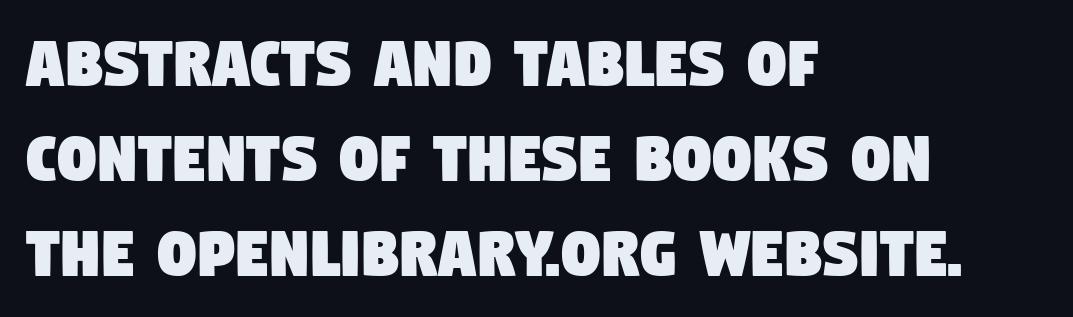
The leading is moderate, giving the passage an even texture. Type style note: lacks serifs. You could not count columns in this text — the font is proportionally spaced. A bare baseline throughout the passage. The rag falls on the right side of this text block. Spacing between characters is what you'd get straight out of the box.
